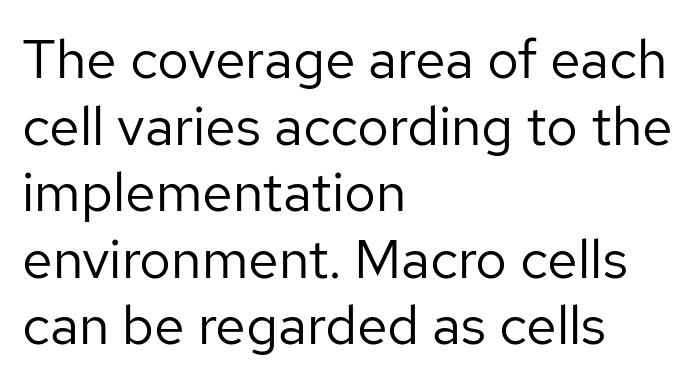
{"serif": "no", "italic": "no", "bold": "no", "weight": "regular", "width": "normal", "stroke_contrast": "low", "x_height": "medium", "monospaced": "no", "underline": "no", "align": "left", "line_spacing_ratio": 1.21, "letter_spacing": "normal", "letter_spacing_em": 0.0, "glyph_px": 55}
